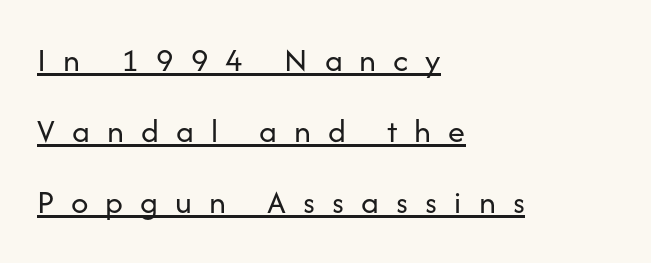
The image shows 34 px regular-weight sans-serif type, upright; set left-aligned, loose line spacing (2.09x), unusually wide letter spacing (+0.5 em), underlined; low stroke contrast and a medium x-height.
